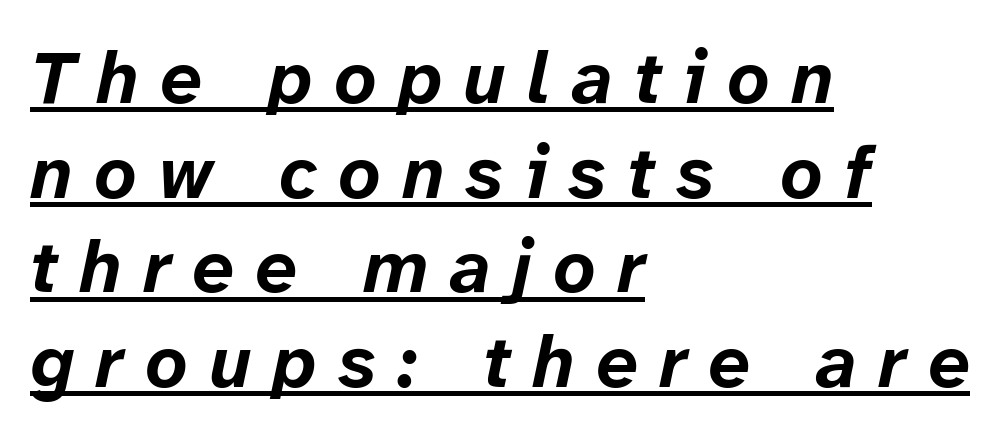
The image shows 74 px bold type, italic (leaning right); set left-aligned, normal line spacing (1.28x), unusually wide letter spacing (+0.29 em), underlined; low stroke contrast and a medium x-height.
